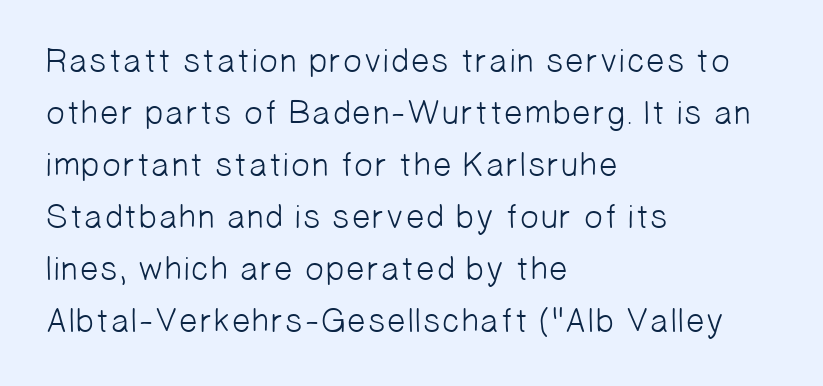
A typesetter would call this proportional, since set widths differ per character. The passage shown stacks its lines at a standard gap. Is the stroke heavy? The answer is a plain regular-or-lighter. The text was rendered using a sans face with plain stroke endings. The paragraph has a hard left edge and a soft right edge. The passage shown is not underscored anywhere.
